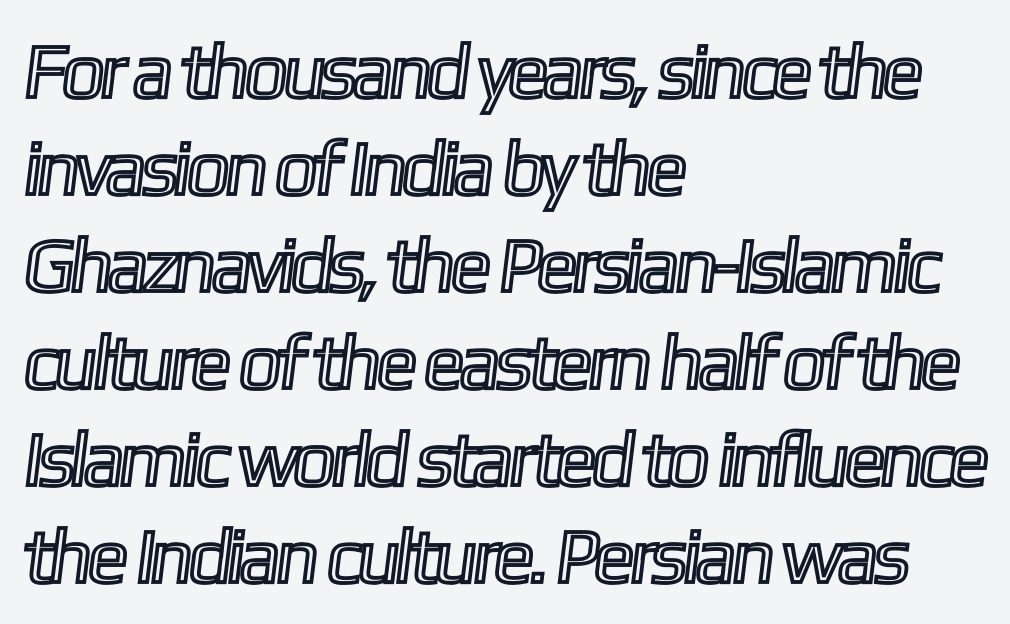
Q: Is the text underlined? A: No.
Q: How is the paragraph aligned? A: Left-aligned.
Q: Is the spacing between letters normal or unusually wide? A: Normal.
Q: Is the spacing between lines tight, normal or loose? A: Normal.
Q: Width (condensed, normal, or wide)? A: Condensed.
Q: x-height? A: Medium.
Q: Monospaced? A: No.
